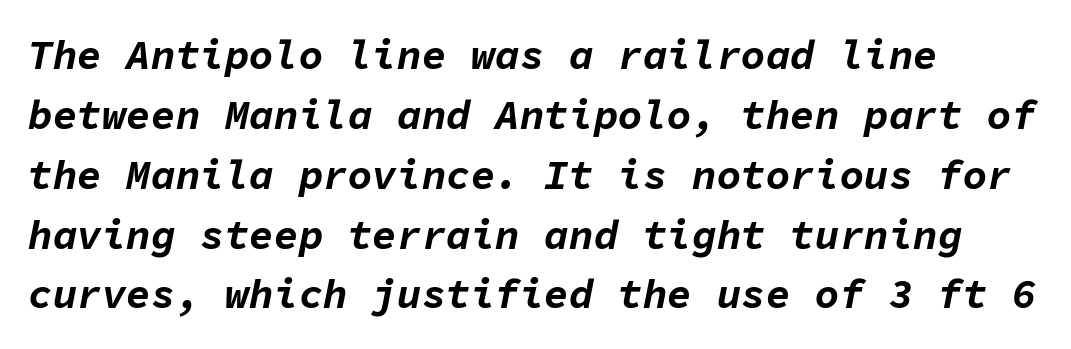
The image shows 41 px bold type, italic (leaning right), monospaced; set left-aligned, normal line spacing (1.46x), normal letter spacing, not underlined; low stroke contrast and a medium x-height.
